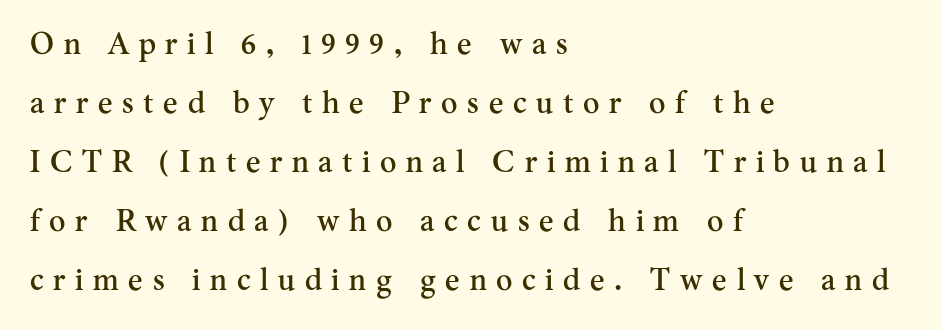
{"serif": "yes", "italic": "no", "width": "normal", "stroke_contrast": "medium", "x_height": "small", "monospaced": "no", "underline": "no", "align": "left", "line_spacing": "loose", "line_spacing_ratio": 1.9, "letter_spacing": "wide", "letter_spacing_em": 0.31, "glyph_px": 31}
